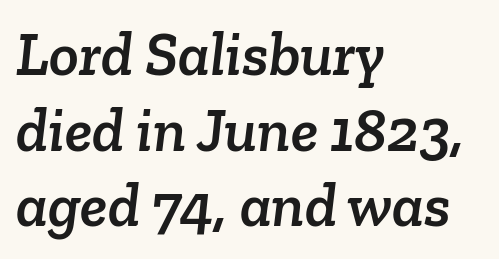
Q: Is the typeface a serif or a sans-serif typeface? A: Serif.
Q: Is the text underlined? A: No.
Q: How is the paragraph aligned? A: Left-aligned.
Q: Is the spacing between letters normal or unusually wide? A: Normal.
Q: Width (condensed, normal, or wide)? A: Normal.
Q: Stroke contrast? A: Low.
Q: x-height? A: Medium.
Q: Monospaced? A: No.
